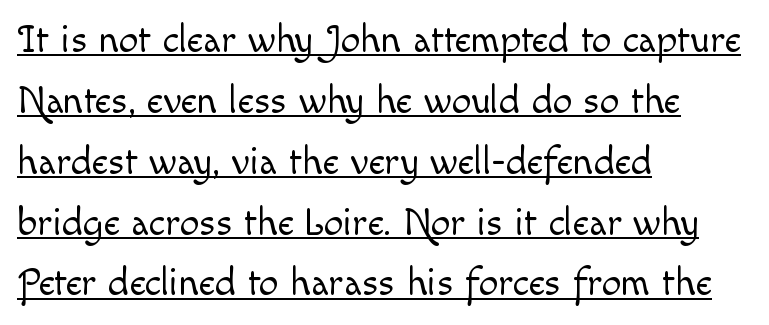
Every stem runs plumb, perpendicular to the baseline. Spacing verdict: proportional, widths tailored to each character. A student would call this left alignment; a typographer would say flush left, rag right. The characters are drawn with everyday or finer stroke widths. One glance says typical: line gaps are just what's usual. The typesetter has applied underlining to the passage shown.
